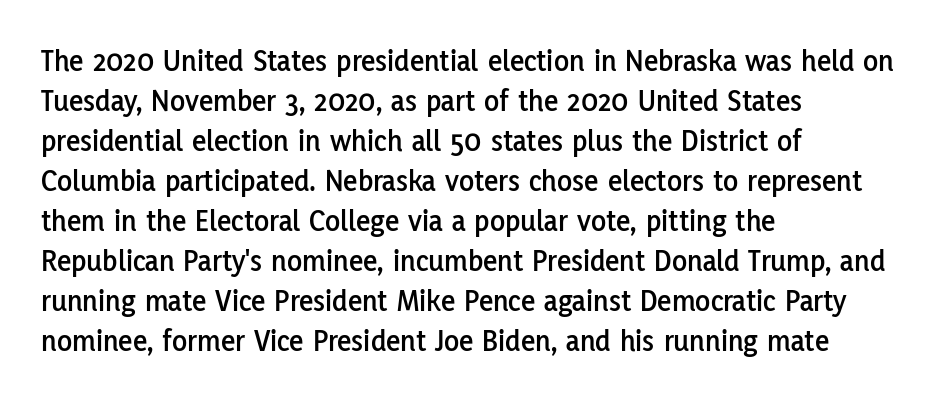
The image shows 31 px sans-serif type, upright; set left-aligned, normal line spacing (1.29x), normal letter spacing, not underlined; low stroke contrast and a medium x-height.
